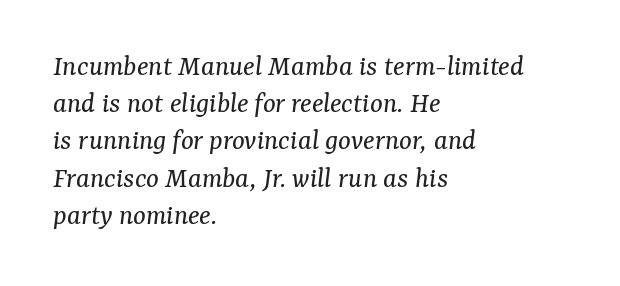
The image shows 30 px regular-weight serif type, italic (leaning right); set left-aligned, line spacing 1.24x, normal letter spacing, not underlined; medium stroke contrast and a medium x-height.
